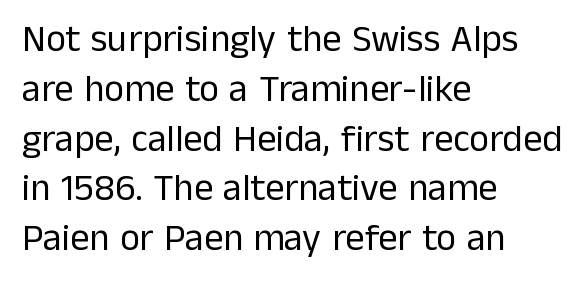
Q: Is the text bold? A: No.
Q: Is the text italic (slanted)? A: No, it is upright.
Q: Is the typeface a serif or a sans-serif typeface? A: Sans-serif.
Q: Is the text underlined? A: No.
Q: How is the paragraph aligned? A: Left-aligned.
Q: Is the spacing between letters normal or unusually wide? A: Normal.
Q: Is the spacing between lines tight, normal or loose? A: Normal.
Q: Width (condensed, normal, or wide)? A: Normal.
Q: Stroke contrast? A: Low.
Q: x-height? A: Medium.
Q: Monospaced? A: No.
